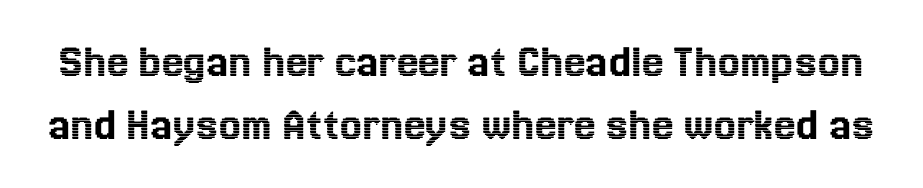
Q: Is the text italic (slanted)? A: No, it is upright.
Q: Is the text underlined? A: No.
Q: Is the spacing between letters normal or unusually wide? A: Normal.
Q: Is the spacing between lines tight, normal or loose? A: Normal.
Q: Width (condensed, normal, or wide)? A: Normal.
Q: x-height? A: Medium.
Q: Monospaced? A: No.
